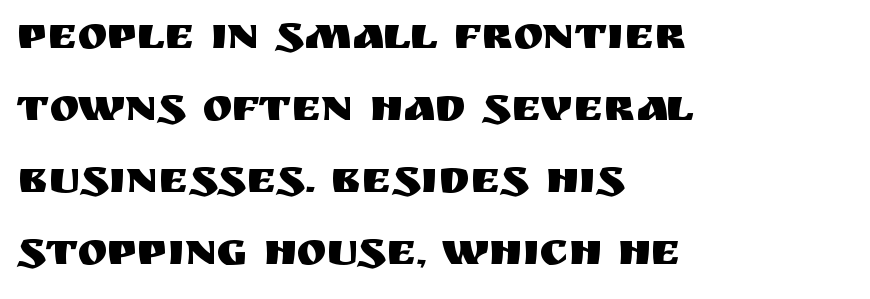
The image shows 45 px sans-serif type, upright; set left-aligned, normal line spacing (1.6x), normal letter spacing, not underlined; medium stroke contrast and a large x-height.
